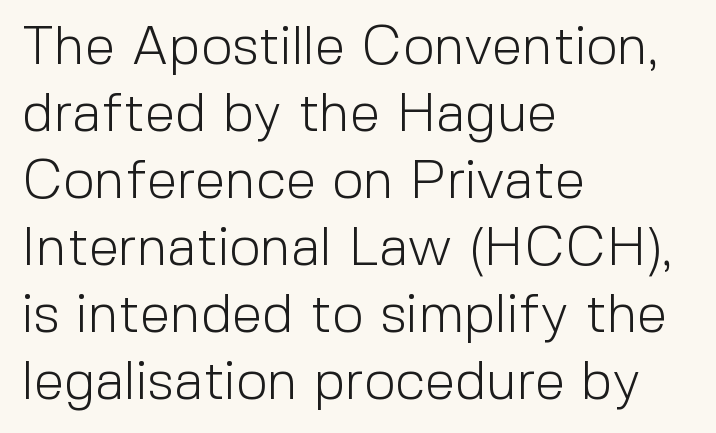
The image shows 55 px light sans-serif type, upright; set left-aligned, line spacing 1.22x, normal letter spacing, not underlined; a medium x-height.
